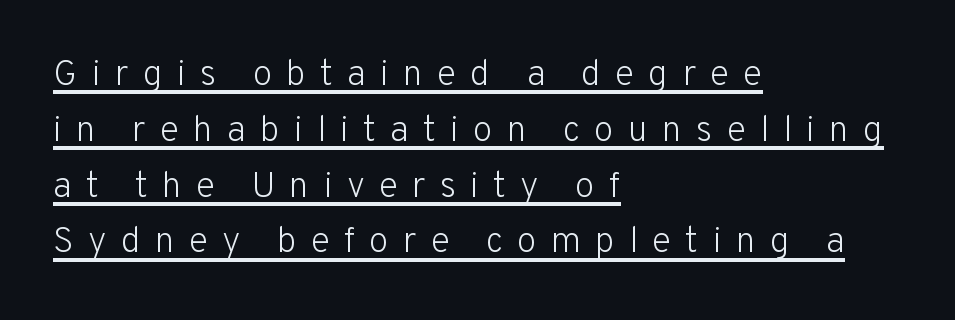
The lettering is marked with a stroke running underneath it. Spacing verdict: proportional, widths tailored to each character. The line texture is sparse and dotted thanks to wide tracking. All the whitespace from short lines collects on the right. Unlike italic type, these characters show no tilt at all. Typographically, this falls in the sans-serif category.
